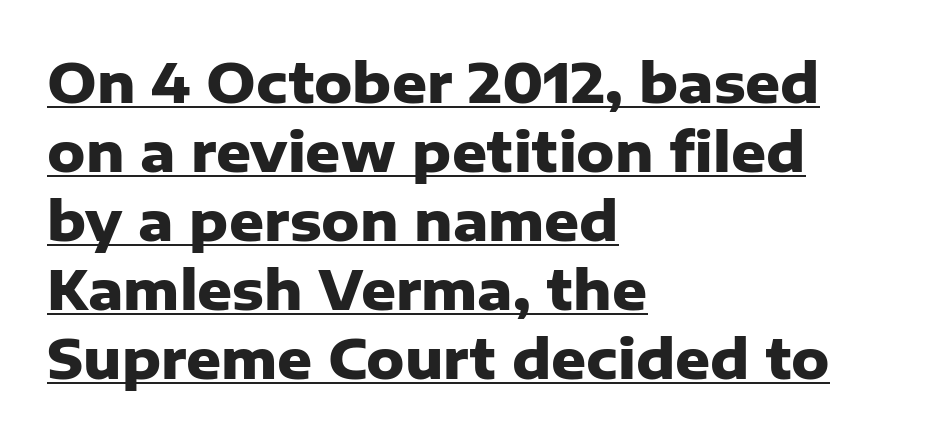
Each letter keeps its own natural width here, so spacing adapts to shape. A typesetter would call this zero additional tracking. The paragraph has a hard left edge and a soft right edge. You can see a thin bar hugging the bottom of the glyphs. Ascenders rise straight up at ninety degrees.
